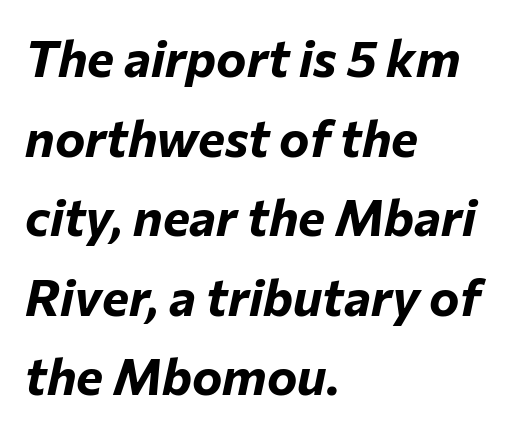
The glyphs look as if they've been sheared to an angle. Vertically, the passage feels balanced, rows spaced as you'd expect. The area under the type is left untouched. The paragraph shown leans on its left margin. Varying glyph widths throughout — classic text-font behaviour.
